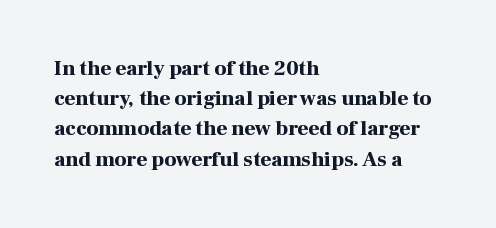
The image shows 21 px bold type, upright; set left-aligned, normal line spacing (1.44x), normal letter spacing, not underlined.
